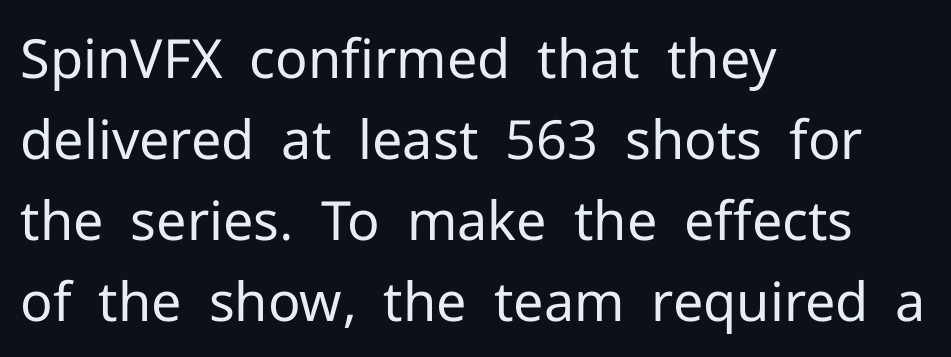
{"serif": "no", "italic": "no", "bold": "no", "weight": "regular", "width": "normal", "stroke_contrast": "low", "x_height": "medium", "monospaced": "no", "underline": "no", "align": "left", "line_spacing": "normal", "line_spacing_ratio": 1.5, "letter_spacing": "normal", "letter_spacing_em": 0.0, "glyph_px": 54}
